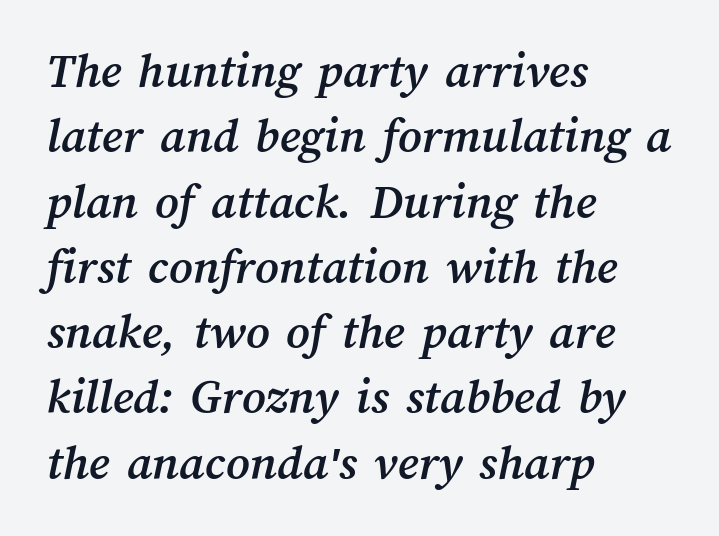
{"width": "normal", "stroke_contrast": "medium", "x_height": "medium", "monospaced": "no", "underline": "no", "align": "left", "line_spacing": "normal", "line_spacing_ratio": 1.28, "letter_spacing": "normal", "letter_spacing_em": 0.0, "glyph_px": 51}
